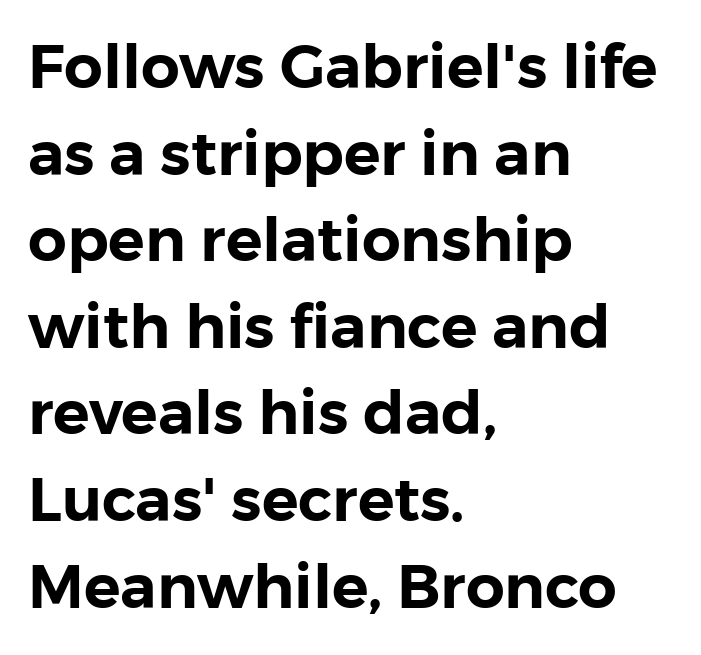
The image shows 61 px sans-serif type, upright; set left-aligned, normal line spacing (1.42x), normal letter spacing, not underlined; low stroke contrast and a medium x-height.
